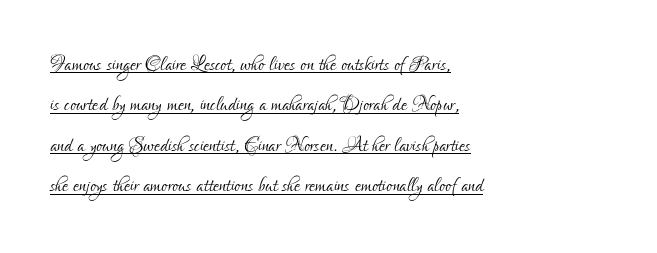
Q: Is the text bold? A: No.
Q: Is the text italic (slanted)? A: Yes.
Q: Is the text underlined? A: Yes.
Q: How is the paragraph aligned? A: Left-aligned.
Q: Is the spacing between letters normal or unusually wide? A: Normal.
Q: Is the spacing between lines tight, normal or loose? A: Normal.
